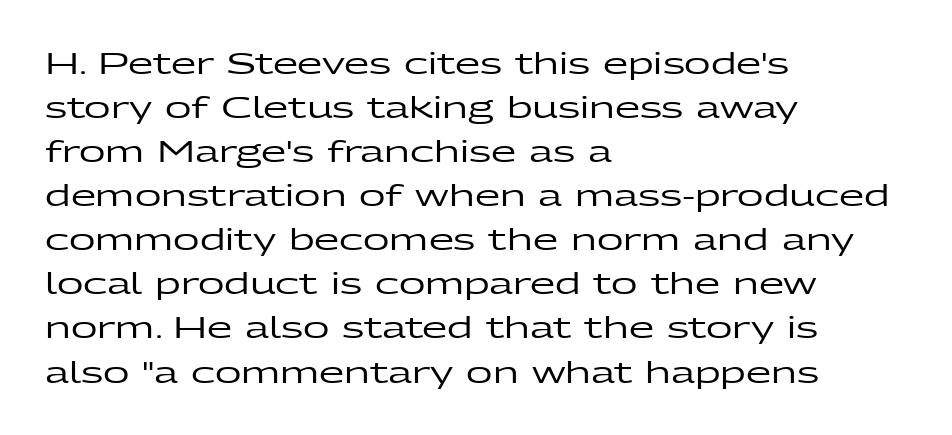
The image shows 29 px wide sans-serif type, upright; set left-aligned, normal line spacing (1.52x), normal letter spacing, not underlined; low stroke contrast and a medium x-height.
